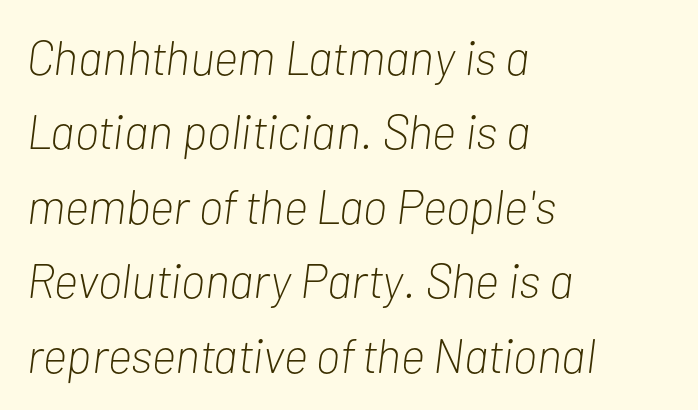
{"italic": "yes", "lean": "right", "slant_degrees": 7, "bold": "no", "weight": "light", "width": "condensed", "stroke_contrast": "low", "x_height": "medium", "monospaced": "no", "underline": "no", "align": "left", "line_spacing": "normal", "line_spacing_ratio": 1.55, "letter_spacing": "normal", "letter_spacing_em": 0.0, "glyph_px": 48}
